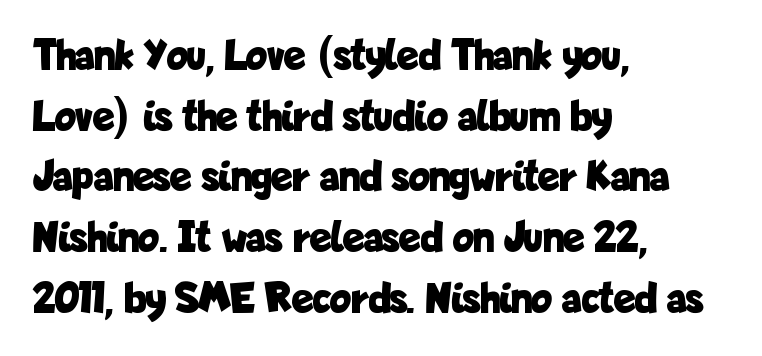
The passage shown is emphatically bold. Think of a printed novel: that variable character pitch is what you see here. Stroke terminals: plain, sans-serif. Compared with typical body copy, the letter spacing here is the same.
